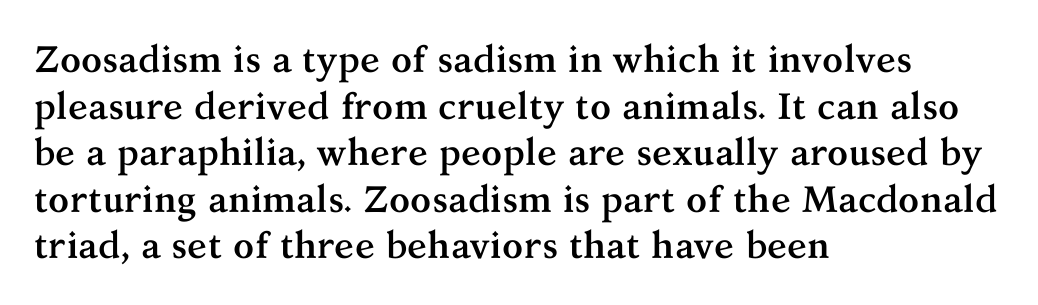
Letter spacing: default. Think of a printed novel: that variable character pitch is what you see here. Casual observation: everything's shoved over to the left. Type style note: has serifs.
